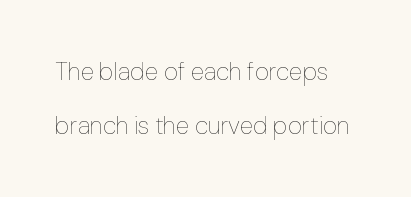
Q: Is the text bold? A: No.
Q: Is the text italic (slanted)? A: No, it is upright.
Q: Is the text underlined? A: No.
Q: Is the spacing between letters normal or unusually wide? A: Normal.
Q: Is the spacing between lines tight, normal or loose? A: Loose.
